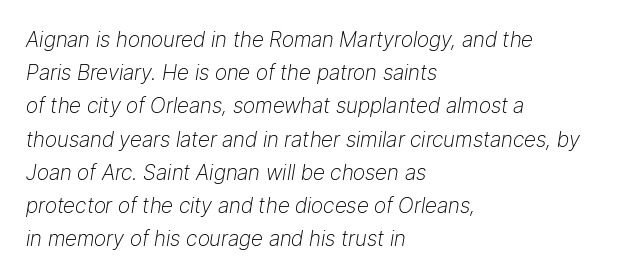
{"italic": "yes", "lean": "right", "slant_degrees": 9, "bold": "no", "underline": "no", "align": "left", "line_spacing": "normal", "line_spacing_ratio": 1.58, "letter_spacing": "normal", "letter_spacing_em": 0.0, "glyph_px": 21}
